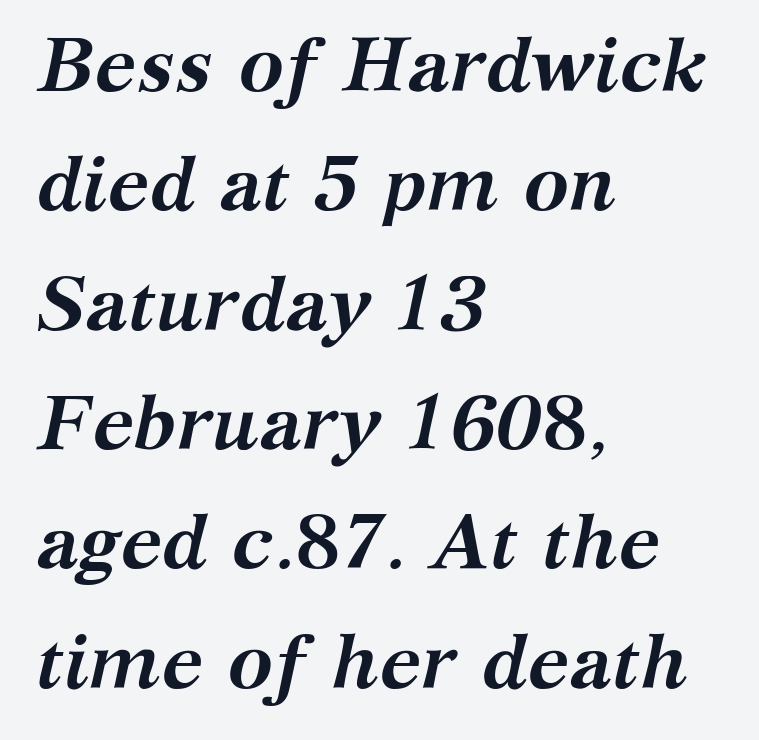
The image shows 76 px semibold serif type, italic (leaning right); set left-aligned, normal line spacing (1.57x), normal letter spacing, not underlined; medium stroke contrast and a medium x-height.
